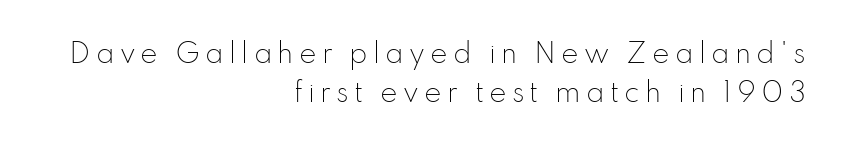
The image shows 26 px text type, upright; set right-aligned, normal line spacing (1.49x), unusually wide letter spacing (+0.2 em), not underlined.
